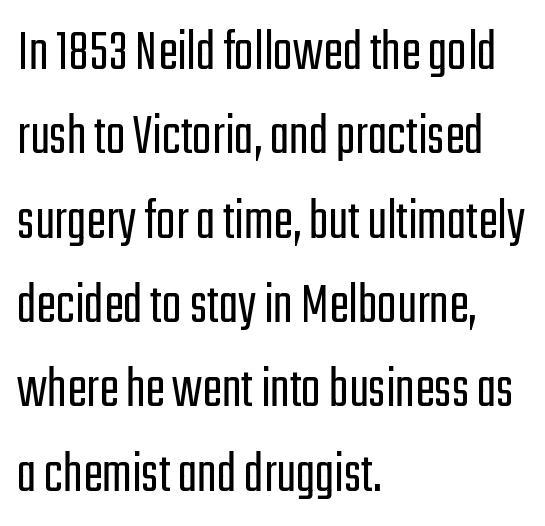
This sample keeps an unexceptional amount of space between lines. Is the type heavy? It reads as light-to-regular instead. Vertical strokes here are truly vertical. One-word summary of the alignment: left. Letterform terminals end flat and unadorned throughout the passage.
